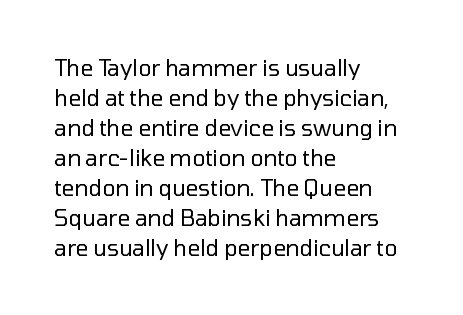
{"italic": "no", "bold": "no", "underline": "no", "align": "left", "line_spacing": "normal", "line_spacing_ratio": 1.36, "letter_spacing": "normal", "letter_spacing_em": 0.0, "glyph_px": 22}
